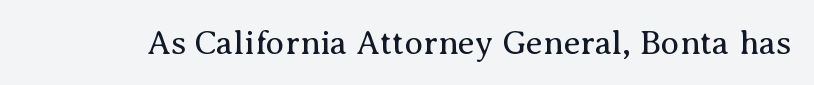
Think of a printed novel: that variable character pitch is what you see here. Classification — serif. Italic: no, the glyphs are upright roman. The weight tops out at a normal text grade. The strip under each line holds only bare page.
